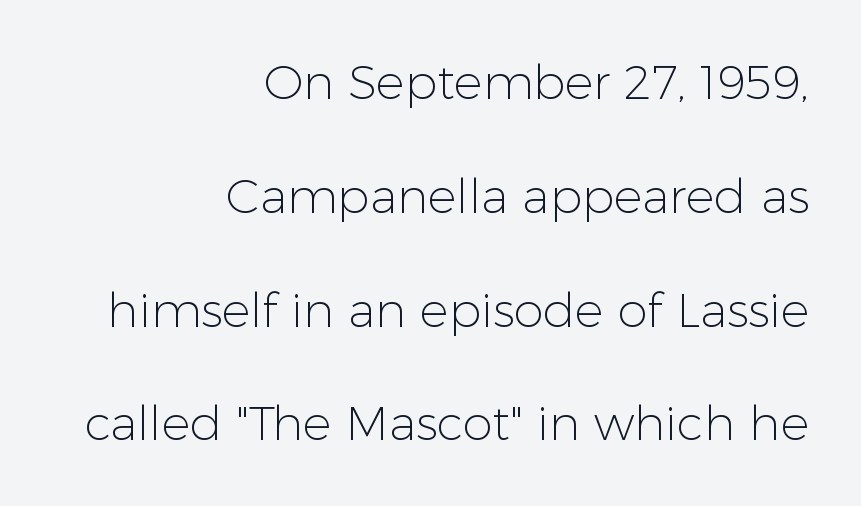
The image shows 48 px light sans-serif type, upright; set right-aligned, loose line spacing (2.37x), normal letter spacing, not underlined; low stroke contrast and a medium x-height.
